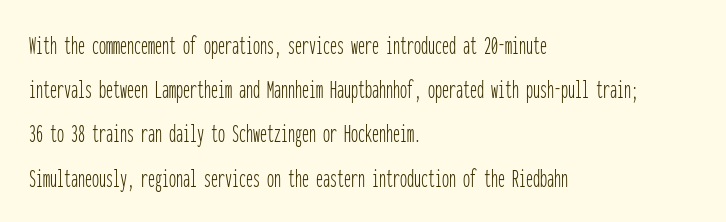
{"serif": "no", "italic": "no", "bold": "no", "weight": "thin", "width": "condensed", "stroke_contrast": "low", "x_height": "medium", "monospaced": "yes", "underline": "no", "align": "left", "line_spacing": "normal", "line_spacing_ratio": 1.58, "letter_spacing": "normal", "letter_spacing_em": 0.0, "glyph_px": 28}
